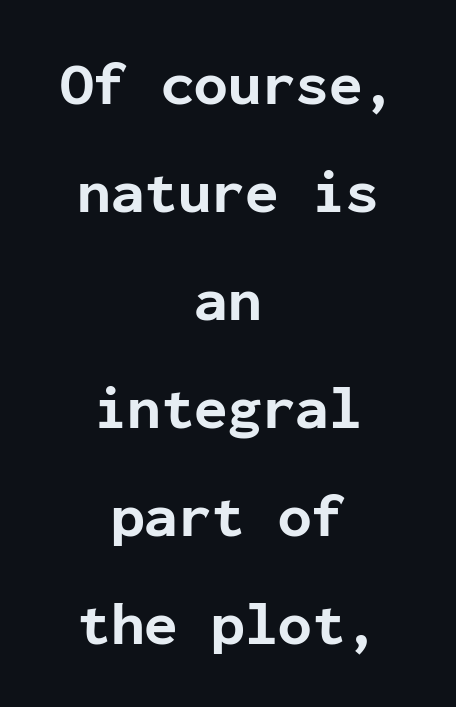
The type is set solid horizontally, with unmodified tracking. Fixed-width glyphs throughout — classic coding-font behaviour. Font category for this specimen: sans-serif. This rendering features lettering with no underline. Upright lettering throughout.
